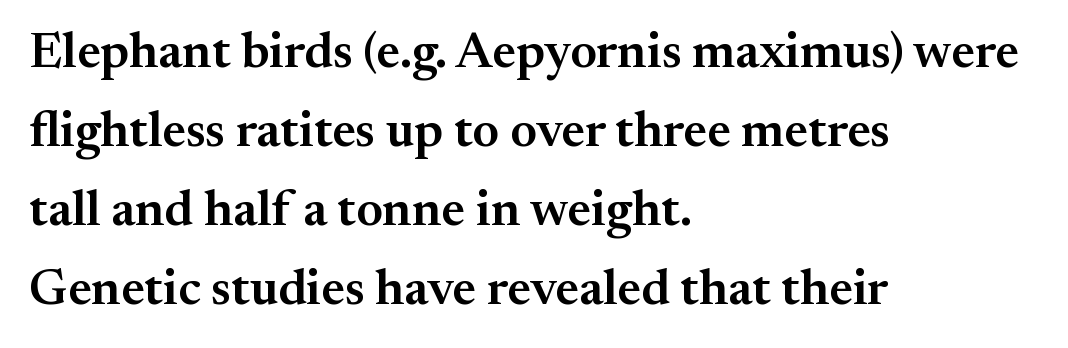
Does the leading feel generous? No, just average. The space directly below the letters is spotless. Note: serifs present on the glyphs. Emphasis by weight is partial: semibold. Here the glyphs are tracked normally, forming tight word shapes. Here the designer chose a conventional face with non-uniform glyph widths.
